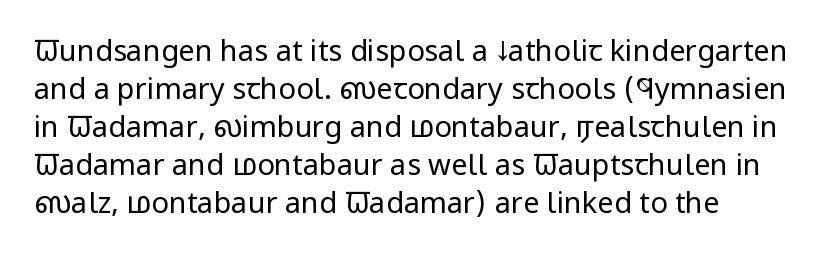
{"serif": "no", "italic": "no", "bold": "no", "weight": "regular", "width": "condensed", "stroke_contrast": "low", "x_height": "large", "monospaced": "no", "underline": "no", "align": "left", "line_spacing": "normal", "line_spacing_ratio": 1.31, "letter_spacing": "normal", "letter_spacing_em": 0.0, "glyph_px": 29}
